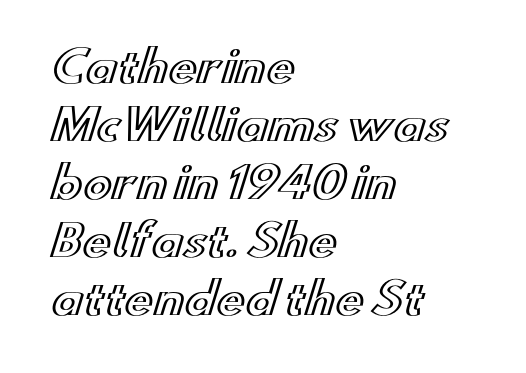
Q: Is the text italic (slanted)? A: Yes.
Q: Is the text underlined? A: No.
Q: How is the paragraph aligned? A: Left-aligned.
Q: Is the spacing between letters normal or unusually wide? A: Normal.
Q: Is the spacing between lines tight, normal or loose? A: Normal.
Q: Width (condensed, normal, or wide)? A: Wide.
Q: x-height? A: Small.
Q: Monospaced? A: No.
